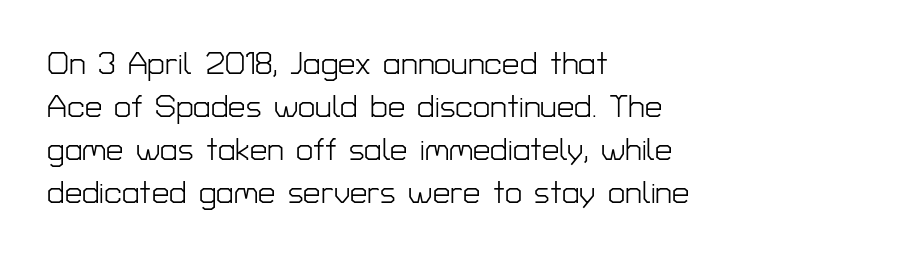
{"serif": "no", "italic": "no", "bold": "no", "weight": "light", "width": "normal", "stroke_contrast": "low", "x_height": "medium", "monospaced": "no", "underline": "no", "align": "left", "line_spacing": "normal", "line_spacing_ratio": 1.39, "letter_spacing": "normal", "letter_spacing_em": 0.0, "glyph_px": 31}
